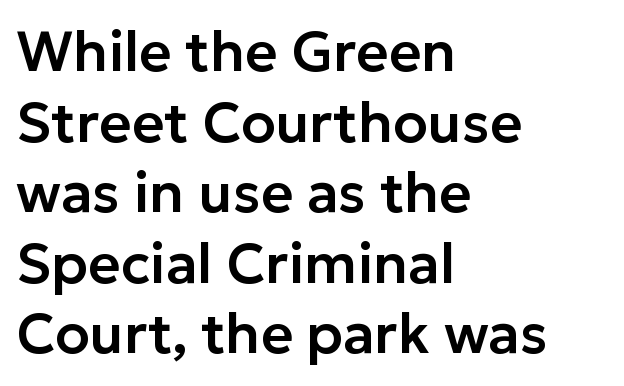
Q: Is the text italic (slanted)? A: No, it is upright.
Q: Is the typeface a serif or a sans-serif typeface? A: Sans-serif.
Q: Is the text underlined? A: No.
Q: How is the paragraph aligned? A: Left-aligned.
Q: Is the spacing between letters normal or unusually wide? A: Normal.
Q: Is the spacing between lines tight, normal or loose? A: Normal.
Q: Width (condensed, normal, or wide)? A: Normal.
Q: Stroke contrast? A: Low.
Q: x-height? A: Medium.
Q: Monospaced? A: No.
